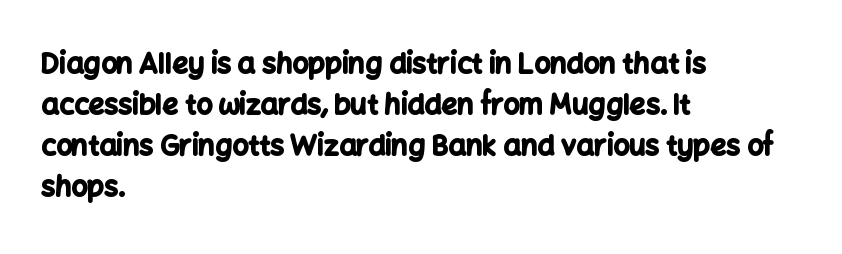
Q: Is the text bold? A: Yes.
Q: Is the text italic (slanted)? A: No, it is upright.
Q: Is the typeface a serif or a sans-serif typeface? A: Sans-serif.
Q: Is the text underlined? A: No.
Q: How is the paragraph aligned? A: Left-aligned.
Q: Is the spacing between letters normal or unusually wide? A: Normal.
Q: Is the spacing between lines tight, normal or loose? A: Normal.
Q: Width (condensed, normal, or wide)? A: Normal.
Q: Stroke contrast? A: Low.
Q: x-height? A: Medium.
Q: Monospaced? A: No.
